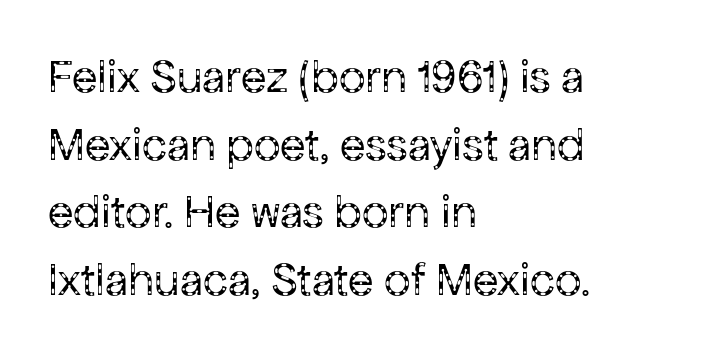
Q: Is the text bold? A: No.
Q: Is the text italic (slanted)? A: No, it is upright.
Q: Is the typeface a serif or a sans-serif typeface? A: Sans-serif.
Q: Is the text underlined? A: No.
Q: How is the paragraph aligned? A: Left-aligned.
Q: Is the spacing between letters normal or unusually wide? A: Normal.
Q: Is the spacing between lines tight, normal or loose? A: Normal.
Q: Width (condensed, normal, or wide)? A: Normal.
Q: Stroke contrast? A: Low.
Q: x-height? A: Medium.
Q: Monospaced? A: No.
